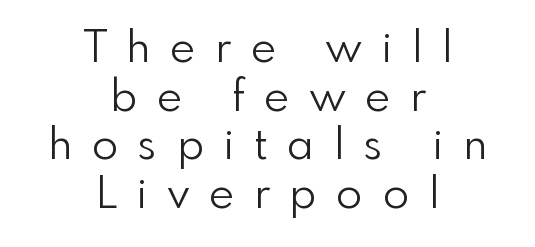
The image shows 43 px light sans-serif type, upright; set centered, tight line spacing (1.13x), unusually wide letter spacing (+0.47 em), not underlined; a small x-height.
